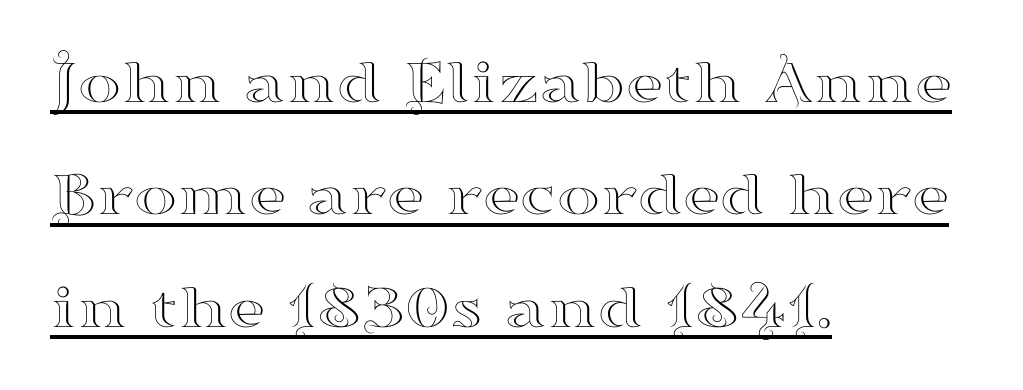
The image shows 65 px wide serif type, upright; set left-aligned, line spacing 1.73x, normal letter spacing, underlined; high stroke contrast and a small x-height.
